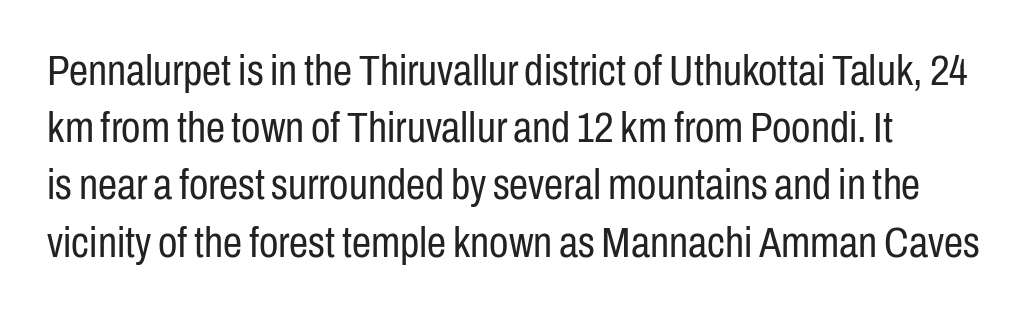
In CSS terms this would be text-align: left. A quiet, ordinary-to-light weight characterises the typeface. Do the letters lean? They stand straight. The baseline area is clear. Line spacing here is normal. Varying glyph widths throughout — classic text-font behaviour.
